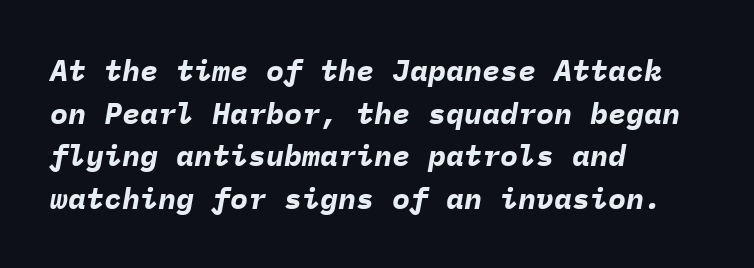
Q: Is the text bold? A: Yes.
Q: Is the text italic (slanted)? A: Yes, it leans right by about 9 degrees.
Q: Is the text underlined? A: No.
Q: How is the paragraph aligned? A: Left-aligned.
Q: Is the spacing between letters normal or unusually wide? A: Normal.
Q: Is the spacing between lines tight, normal or loose? A: Normal.
Q: Width (condensed, normal, or wide)? A: Normal.
Q: Stroke contrast? A: Low.
Q: x-height? A: Medium.
Q: Monospaced? A: Yes.
